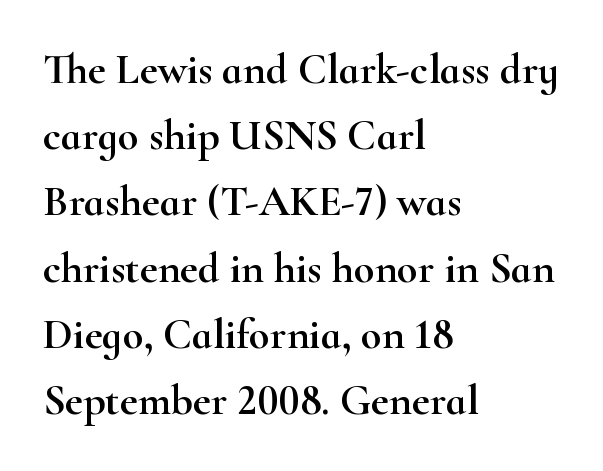
The image shows 43 px wide serif type, upright; set left-aligned, normal line spacing (1.54x), normal letter spacing, not underlined; high stroke contrast and a small x-height.
